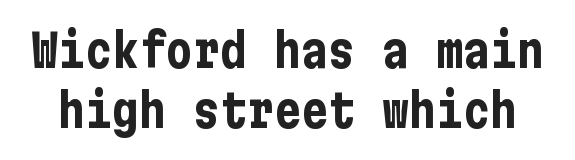
{"serif": "no", "italic": "no", "bold": "yes", "weight": "bold", "width": "condensed", "stroke_contrast": "low", "x_height": "medium", "underline": "no", "line_spacing": "normal", "line_spacing_ratio": 1.33, "letter_spacing": "normal", "letter_spacing_em": 0.0, "glyph_px": 45}
